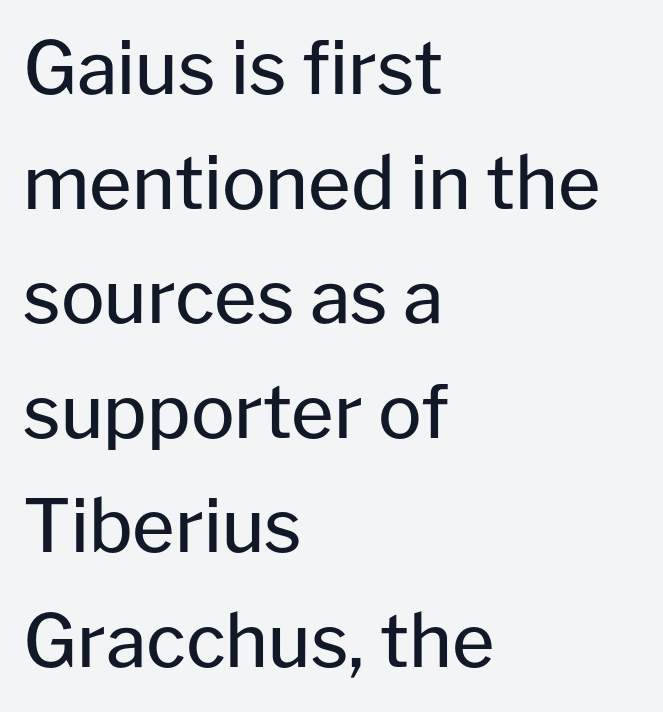
{"serif": "no", "italic": "no", "bold": "no", "weight": "regular", "width": "normal", "stroke_contrast": "low", "x_height": "medium", "monospaced": "no", "underline": "no", "align": "left", "line_spacing": "normal", "line_spacing_ratio": 1.57, "letter_spacing": "normal", "letter_spacing_em": 0.0, "glyph_px": 73}
